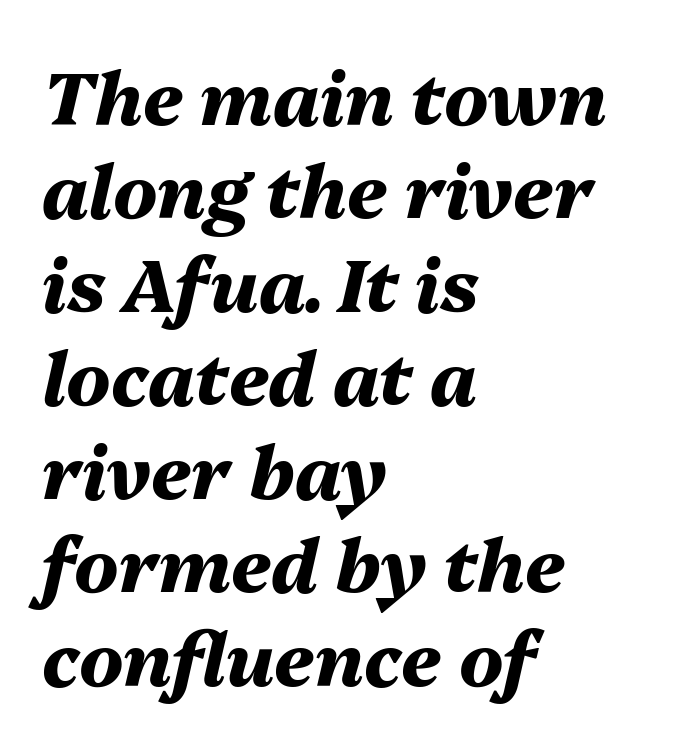
{"italic": "yes", "lean": "right", "slant_degrees": 13, "bold": "yes", "weight": "heavy", "width": "normal", "stroke_contrast": "medium", "x_height": "medium", "monospaced": "no", "underline": "no", "align": "left", "line_spacing": "normal", "line_spacing_ratio": 1.28, "letter_spacing": "normal", "letter_spacing_em": 0.0, "glyph_px": 73}
